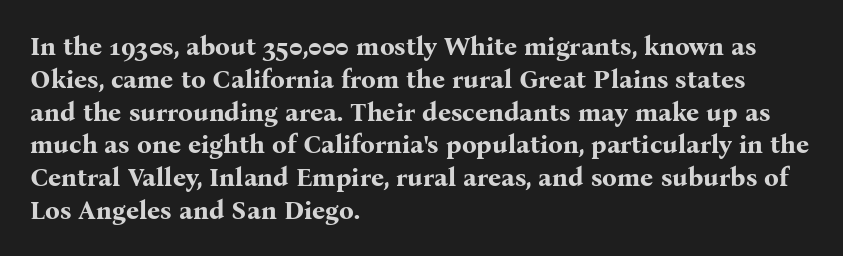
{"italic": "no", "bold": "yes", "underline": "no", "align": "left", "line_spacing": "normal", "line_spacing_ratio": 1.26, "letter_spacing": "normal", "letter_spacing_em": 0.0, "glyph_px": 26}
